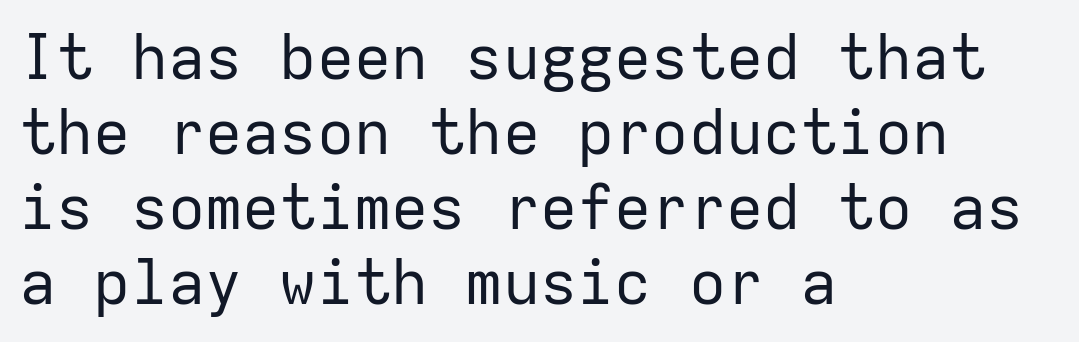
Letters have the restrained weight of plain body copy at most. The rendering uses typewriter-style spacing with identical character cells. The gap between lines stays unmarked. Teacher's note: observe the even left margin — that is flush-left alignment.
